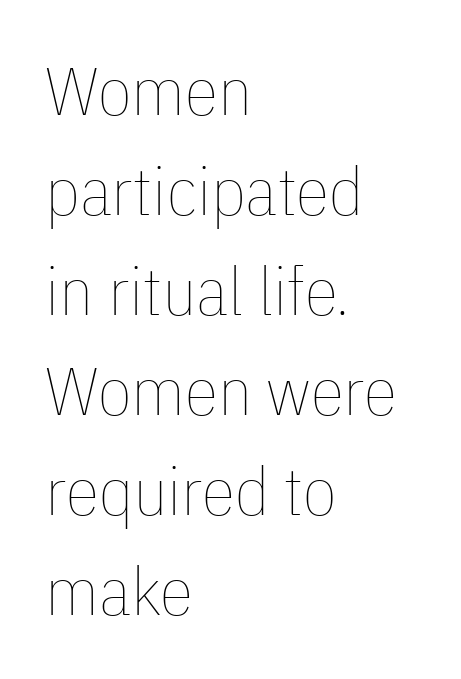
{"italic": "no", "bold": "no", "weight": "thin", "width": "condensed", "stroke_contrast": "low", "x_height": "medium", "monospaced": "no", "underline": "no", "align": "left", "line_spacing": "normal", "line_spacing_ratio": 1.47, "letter_spacing": "normal", "letter_spacing_em": 0.0, "glyph_px": 68}
